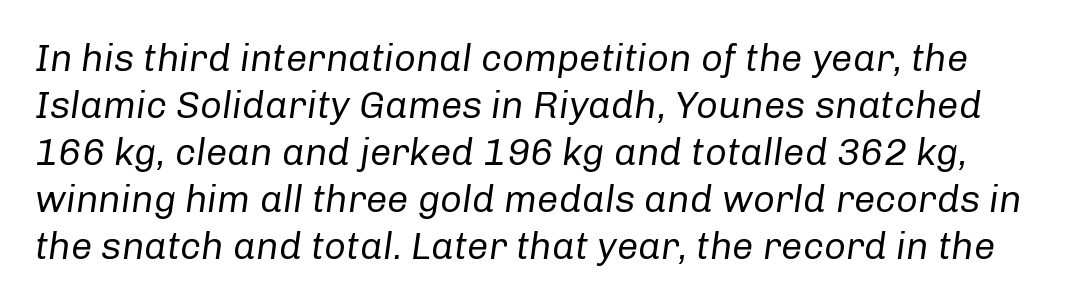
The image shows 38 px regular-weight type, italic (leaning right); set line spacing 1.24x, normal letter spacing, not underlined; low stroke contrast and a medium x-height.
